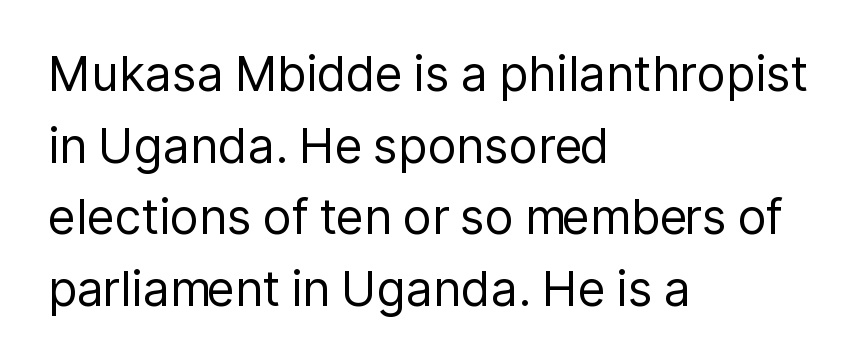
A sans-serif font was chosen for this passage. Does the copy run flush right? No — it runs flush left. Regular leading. The area under the type is left untouched. Words appear dense and cohesive because spacing is normal. Posture: vertical.
